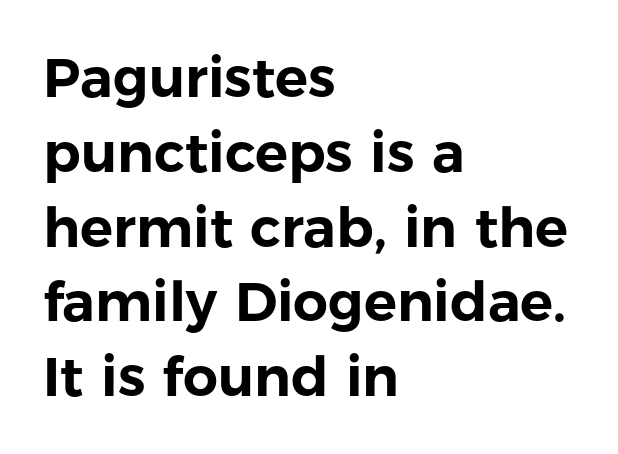
{"serif": "no", "italic": "no", "width": "normal", "stroke_contrast": "low", "x_height": "medium", "monospaced": "no", "underline": "no", "align": "left", "line_spacing": "normal", "line_spacing_ratio": 1.36, "letter_spacing": "normal", "letter_spacing_em": 0.0, "glyph_px": 55}
